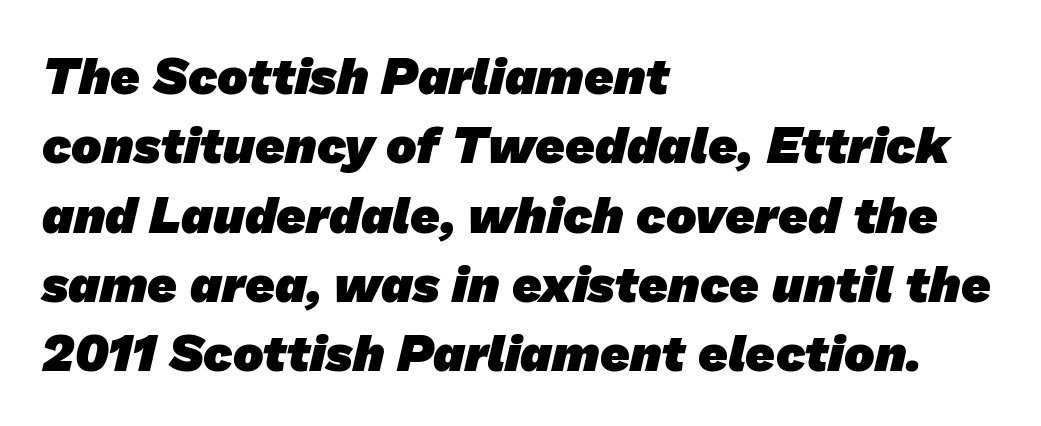
This rendering features lettering with no underline. In CSS terms this would be text-align: left. How are the letters spaced? Ordinarily, with no added tracking. Do the characters align in a grid? No, the font is proportional. Typographically, this falls in the sans-serif category. Heavy-handed strokes throughout: this text is bold.
